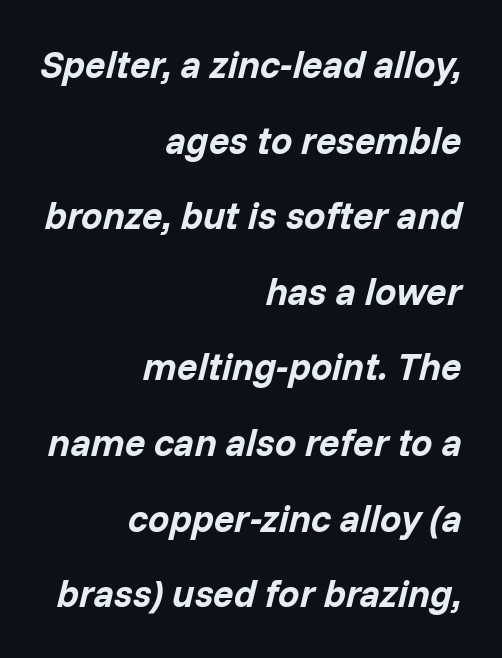
Leftover space on each line is placed entirely before the opening word. Caption: standard tracking, unaltered. The area under the type is left untouched. Emphasis by weight is at full strength: bold.
